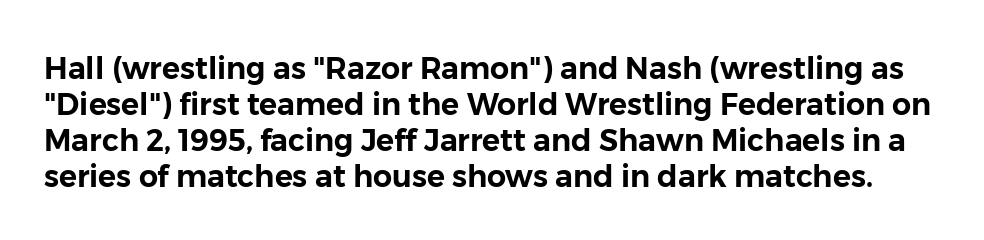
Upright lettering throughout. The letters advance in unequal steps, a hallmark of proportional type. The specimen omits any rule beneath the text block's lines. The letterforms sit shoulder to shoulder at normal distance. The type family on display is of the sans-serif kind.
